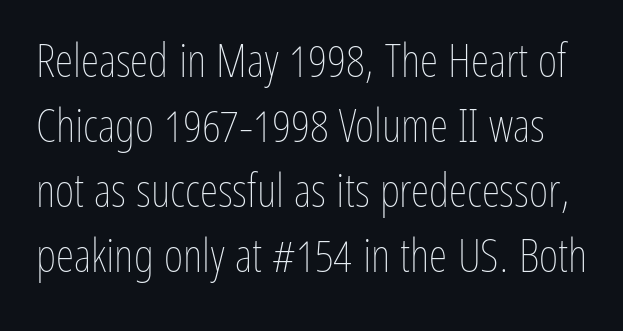
The image shows 47 px thin, condensed type, upright; set normal line spacing (1.38x), normal letter spacing, not underlined; low stroke contrast and a medium x-height.
